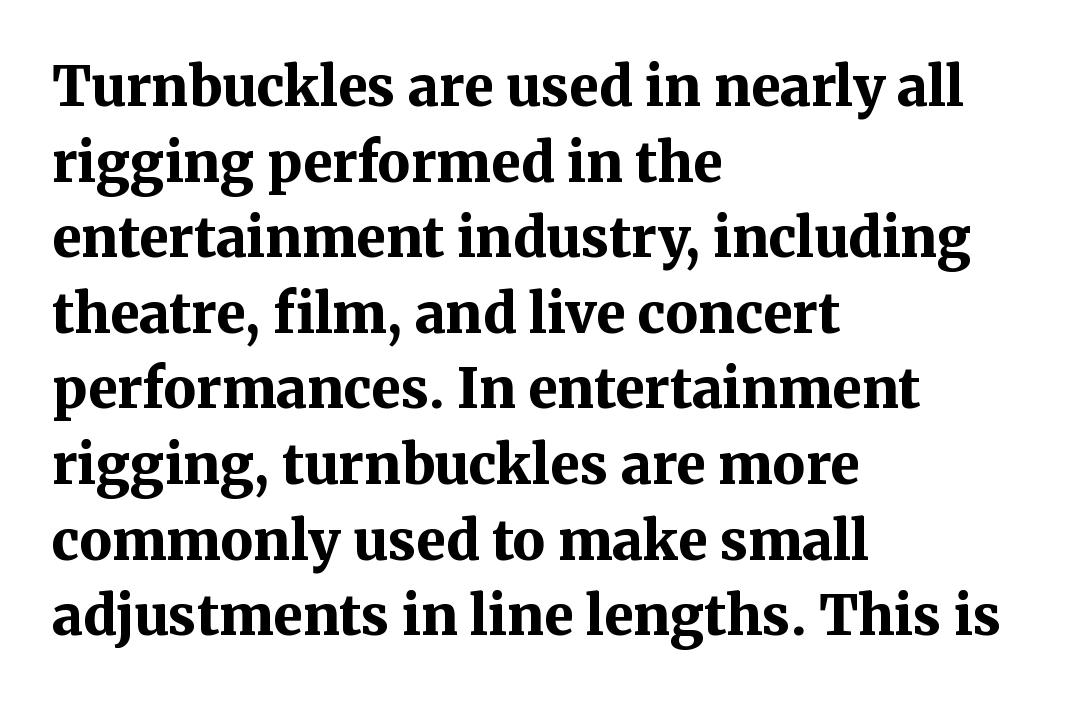
The image shows 54 px bold serif type, upright; set left-aligned, normal line spacing (1.4x), normal letter spacing, not underlined; medium stroke contrast and a medium x-height.
